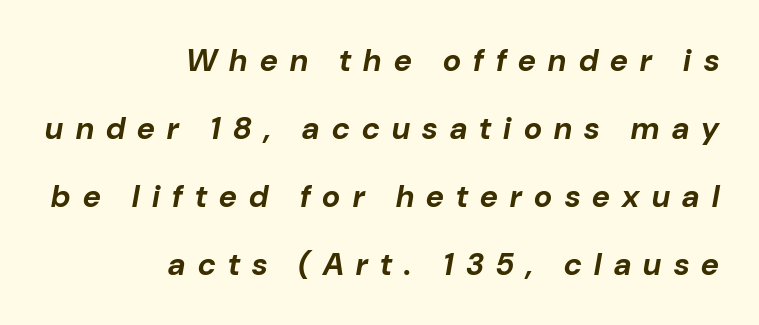
Q: Is the text bold? A: Yes.
Q: Is the text italic (slanted)? A: Yes, it leans right by about 10 degrees.
Q: Is the text underlined? A: No.
Q: How is the paragraph aligned? A: Right-aligned.
Q: Is the spacing between letters normal or unusually wide? A: Unusually wide.
Q: Is the spacing between lines tight, normal or loose? A: Loose.
Q: Width (condensed, normal, or wide)? A: Normal.
Q: Stroke contrast? A: Low.
Q: x-height? A: Medium.
Q: Monospaced? A: No.
